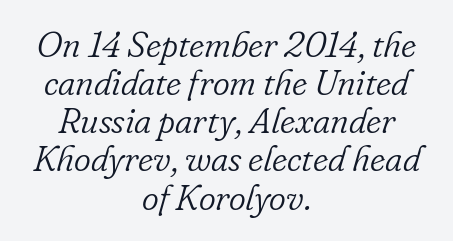
The image shows 36 px light serif type, italic (leaning right); set centered, tight line spacing (1.06x), normal letter spacing, not underlined; low stroke contrast and a small x-height.
